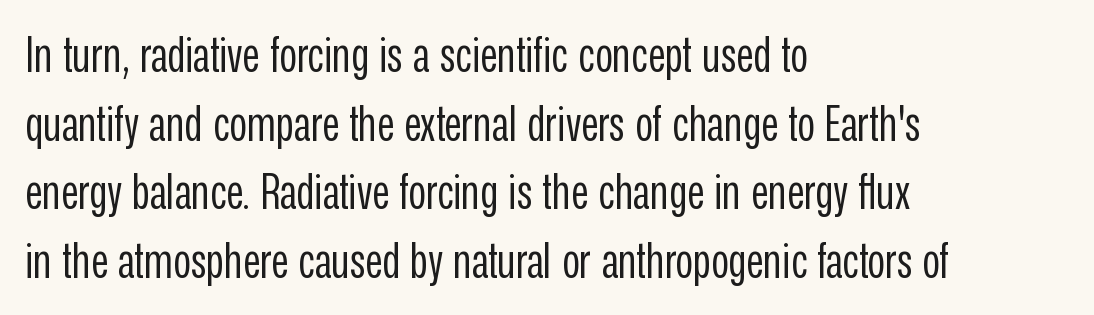
{"serif": "no", "italic": "no", "bold": "no", "weight": "regular", "width": "condensed", "stroke_contrast": "low", "x_height": "medium", "monospaced": "no", "underline": "no", "align": "left", "line_spacing": "normal", "line_spacing_ratio": 1.43, "letter_spacing": "normal", "letter_spacing_em": 0.0, "glyph_px": 48}
